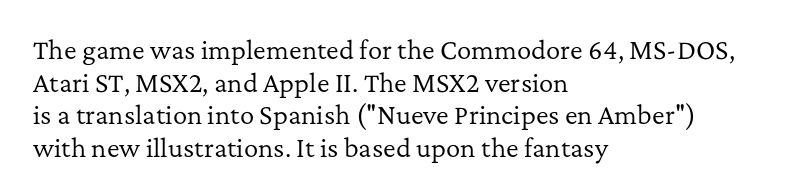
Q: Is the text bold? A: No.
Q: Is the text italic (slanted)? A: No, it is upright.
Q: Is the text underlined? A: No.
Q: How is the paragraph aligned? A: Left-aligned.
Q: Is the spacing between letters normal or unusually wide? A: Normal.
Q: Is the spacing between lines tight, normal or loose? A: Normal.
